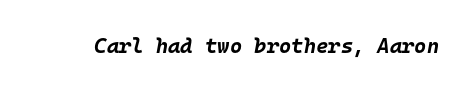
{"italic": "yes", "lean": "right", "slant_degrees": 10, "bold": "yes", "underline": "no", "letter_spacing": "normal", "letter_spacing_em": 0.0, "glyph_px": 21}
